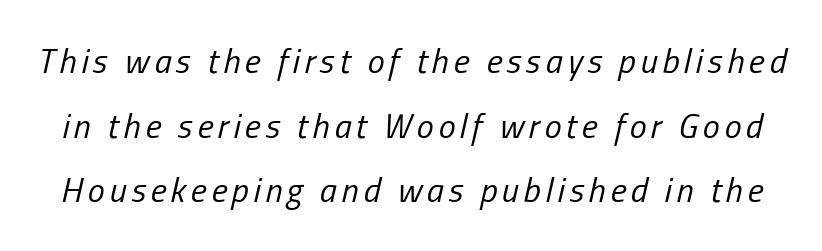
Q: Is the text bold? A: No.
Q: Is the text italic (slanted)? A: Yes, it leans right by about 13 degrees.
Q: Is the text underlined? A: No.
Q: Is the spacing between lines tight, normal or loose? A: Loose.
Q: Width (condensed, normal, or wide)? A: Condensed.
Q: Stroke contrast? A: Low.
Q: x-height? A: Medium.
Q: Monospaced? A: No.
